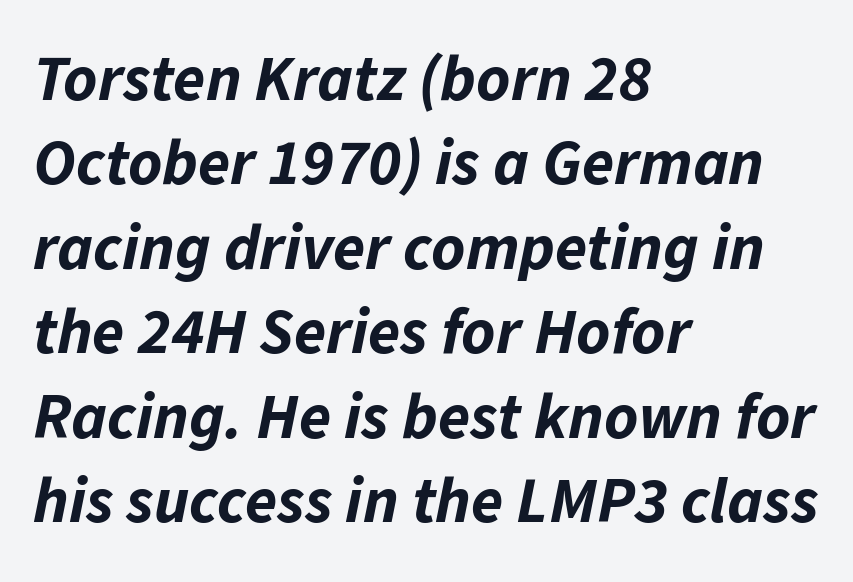
The image shows 65 px bold type, italic (leaning right); set left-aligned, normal line spacing (1.3x), normal letter spacing, not underlined; low stroke contrast and a medium x-height.
